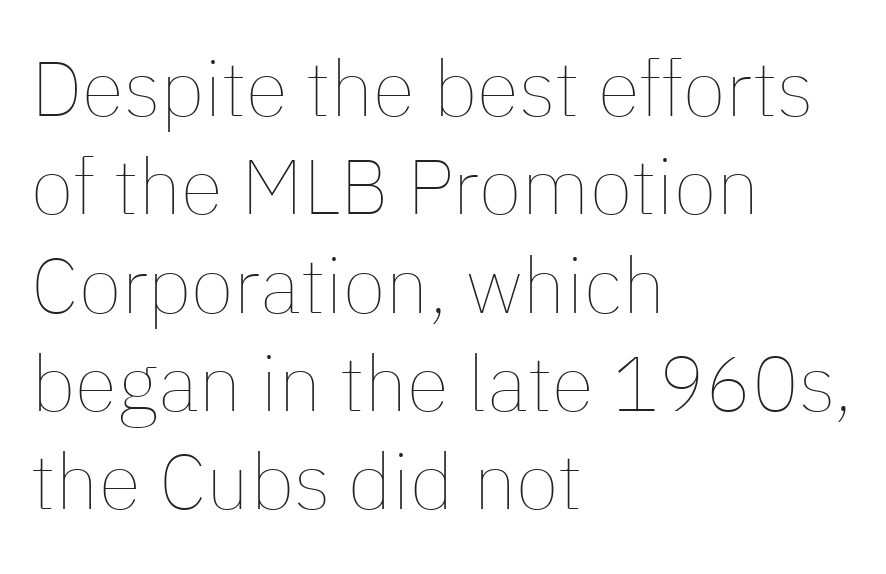
{"italic": "no", "bold": "no", "weight": "thin", "width": "normal", "stroke_contrast": "low", "x_height": "medium", "monospaced": "no", "underline": "no", "align": "left", "line_spacing": "normal", "line_spacing_ratio": 1.26, "letter_spacing": "normal", "letter_spacing_em": 0.0, "glyph_px": 78}
